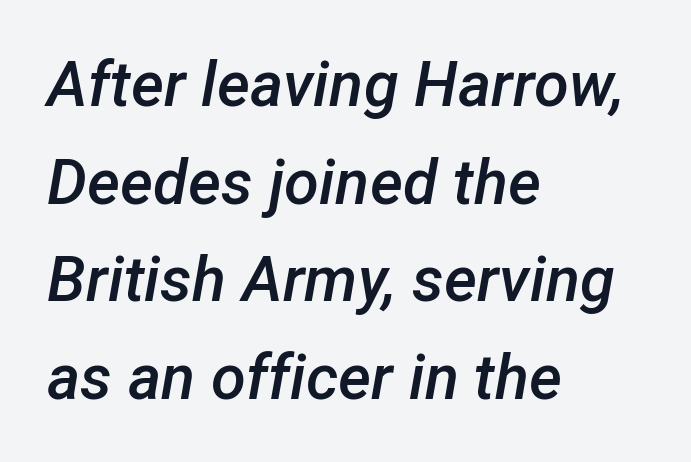
The strokes are fattened partway — semibold, not bold. The setting favours the left margin, as ordinary paragraphs usually do. This sample has the flowing, uneven cadence of proportional lettering. You could call the tracking neutral — neither tight nor loose.
